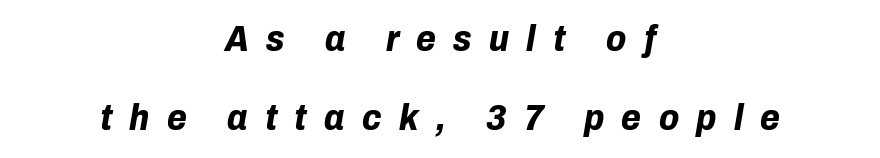
The image shows 36 px bold type, italic (leaning right); set centered, loose line spacing (2.2x), unusually wide letter spacing (+0.48 em), not underlined; low stroke contrast and a medium x-height.
